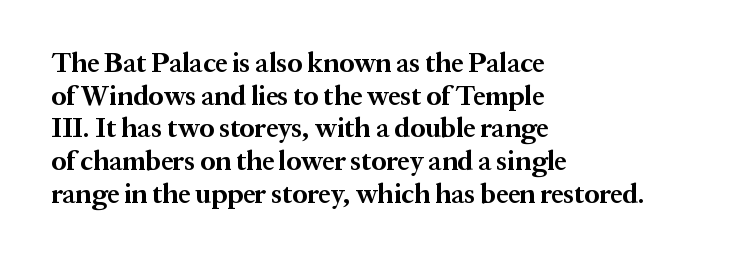
{"italic": "no", "bold": "yes", "underline": "no", "align": "left", "line_spacing_ratio": 1.21, "letter_spacing": "normal", "letter_spacing_em": 0.0, "glyph_px": 27}
